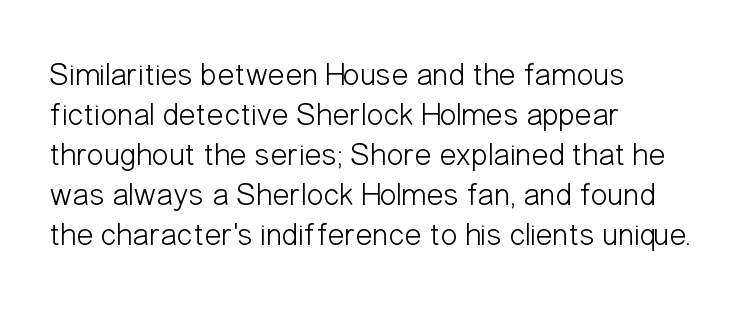
Q: Is the text bold? A: No.
Q: Is the text italic (slanted)? A: No, it is upright.
Q: Is the typeface a serif or a sans-serif typeface? A: Sans-serif.
Q: Is the text underlined? A: No.
Q: How is the paragraph aligned? A: Left-aligned.
Q: Is the spacing between letters normal or unusually wide? A: Normal.
Q: Is the spacing between lines tight, normal or loose? A: Normal.
Q: Width (condensed, normal, or wide)? A: Condensed.
Q: Stroke contrast? A: Low.
Q: x-height? A: Medium.
Q: Monospaced? A: No.
